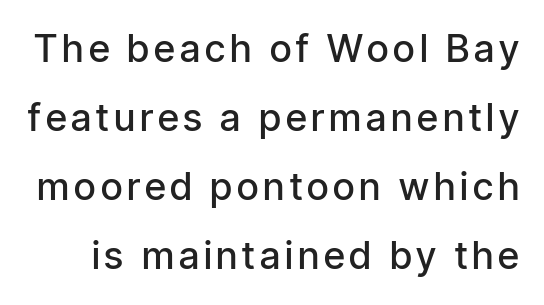
{"serif": "no", "italic": "no", "bold": "semi", "weight": "semibold", "width": "condensed", "stroke_contrast": "low", "x_height": "medium", "monospaced": "no", "underline": "no", "line_spacing_ratio": 1.82, "glyph_px": 38}
